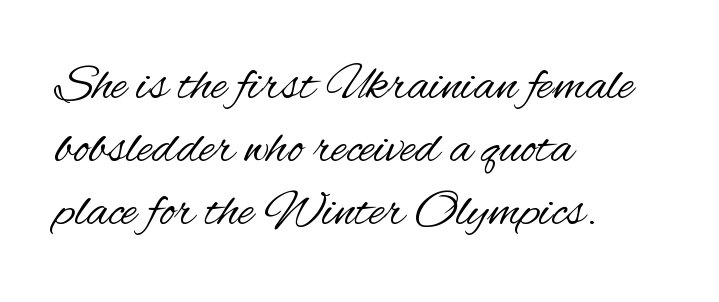
{"serif": "no", "bold": "no", "weight": "regular", "width": "condensed", "stroke_contrast": "medium", "x_height": "small", "monospaced": "no", "underline": "no", "align": "left", "line_spacing_ratio": 1.21, "letter_spacing": "normal", "letter_spacing_em": 0.0, "glyph_px": 52}
